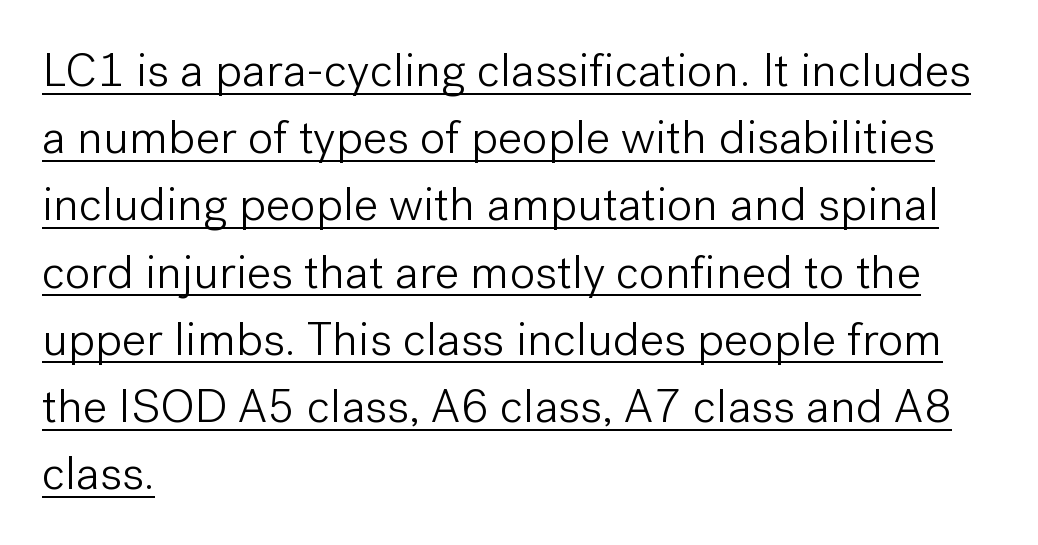
The image shows 48 px light sans-serif type, upright; set left-aligned, normal line spacing (1.4x), normal letter spacing, underlined; low stroke contrast and a medium x-height.
